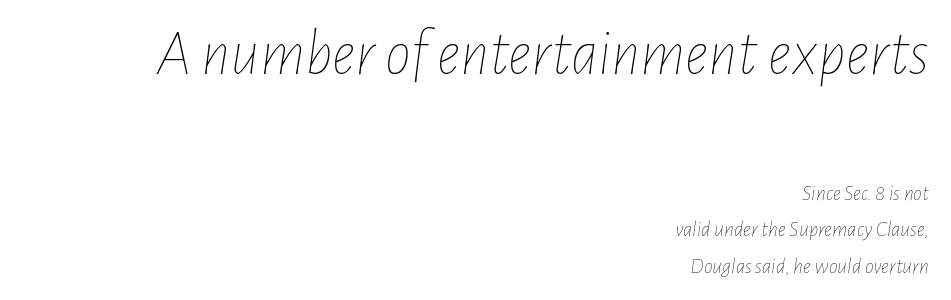
The image shows 65 px thin, condensed type, italic (leaning right); set right-aligned, normal line spacing (1.66x), normal letter spacing, not underlined; the first (top) block is 2.95x larger; low stroke contrast and a medium x-height.
